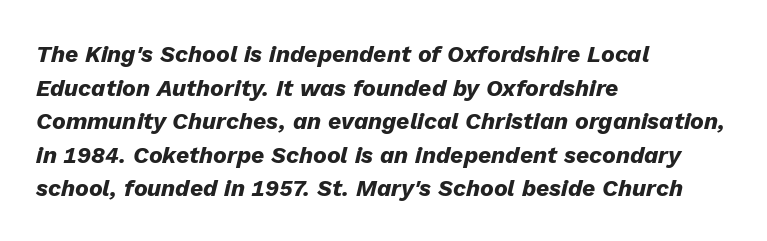
Q: Is the text bold? A: Yes.
Q: Is the text italic (slanted)? A: Yes, it leans right by about 13 degrees.
Q: Is the text underlined? A: No.
Q: How is the paragraph aligned? A: Left-aligned.
Q: Is the spacing between letters normal or unusually wide? A: Normal.
Q: Is the spacing between lines tight, normal or loose? A: Normal.
